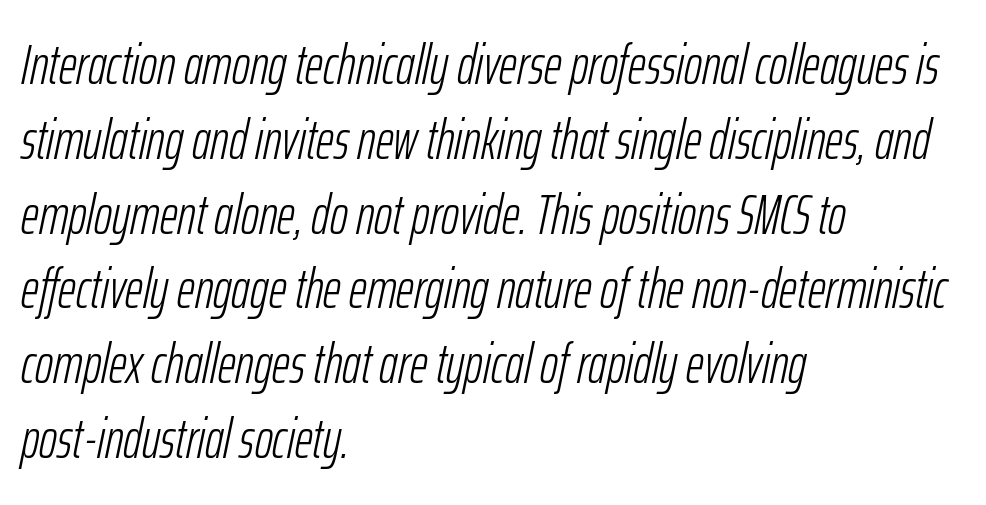
Proportional: the letters do not fall into vertical columns. Horizontal alignment here is leftward, the default for most running prose. The letters sit at their default tracking, neither squeezed nor spread. Ink coverage per letter is moderate at most. The glyphs look as if they've been sheared to an angle.
